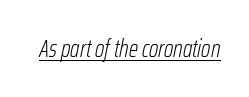
Q: Is the text bold? A: No.
Q: Is the text italic (slanted)? A: Yes, it leans right by about 12 degrees.
Q: Is the text underlined? A: Yes.
Q: Is the spacing between letters normal or unusually wide? A: Normal.
